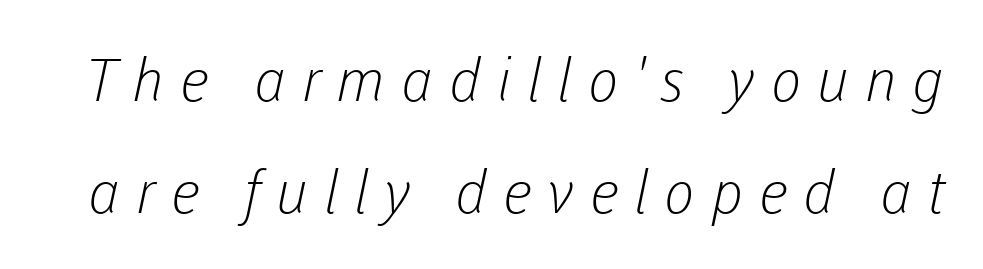
Q: Is the text bold? A: No.
Q: Is the typeface a serif or a sans-serif typeface? A: Sans-serif.
Q: Is the text underlined? A: No.
Q: Is the spacing between letters normal or unusually wide? A: Unusually wide.
Q: Is the spacing between lines tight, normal or loose? A: Loose.
Q: Width (condensed, normal, or wide)? A: Normal.
Q: Stroke contrast? A: Low.
Q: x-height? A: Medium.
Q: Monospaced? A: No.
